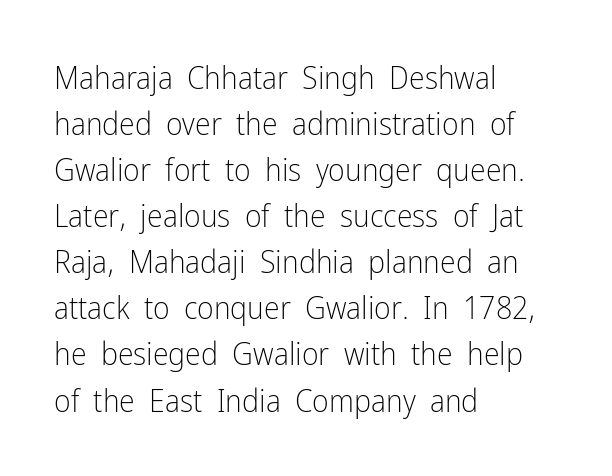
When letters stand straight like this, we call the style roman or upright. The cut favours lightness, reaching ordinary text weight at its darkest. Note the varied advance widths — an 'i' is clearly narrower than an 'm'. Caption: standard tracking, unaltered. Examine the stroke ends and you'll find no serifs. The space directly below the letters is spotless.
